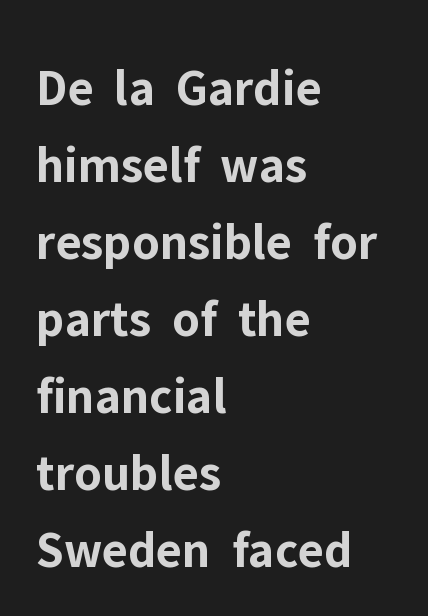
The image shows 52 px bold sans-serif type, upright; set left-aligned, normal line spacing (1.48x), normal letter spacing, not underlined; low stroke contrast and a medium x-height.
